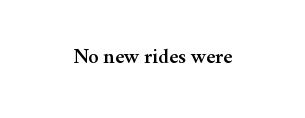
{"italic": "no", "underline": "no", "letter_spacing": "normal", "letter_spacing_em": 0.0, "glyph_px": 21}
